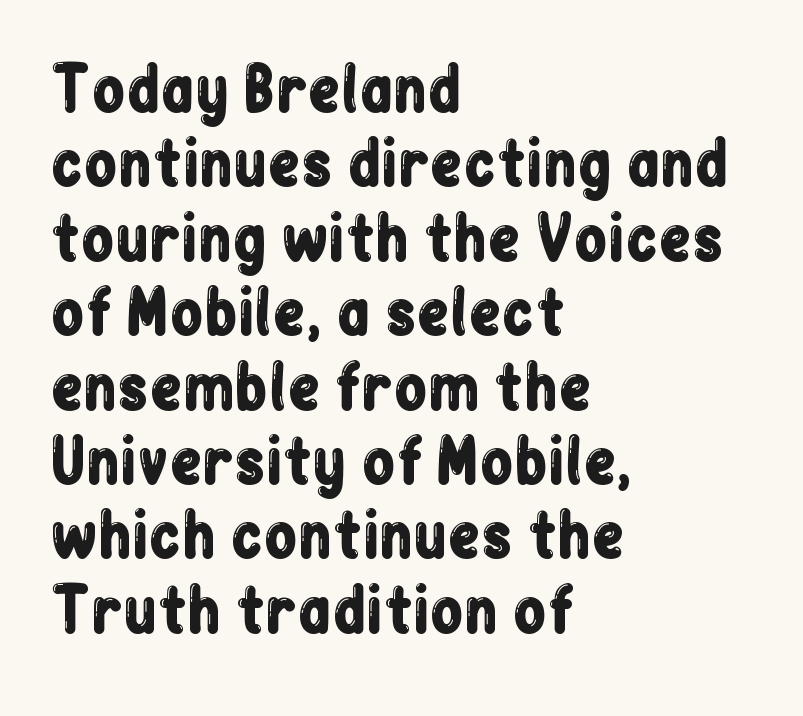
Posture: vertical. These lines keep a tight, regular rhythm from letter to letter. Varying glyph widths throughout — classic text-font behaviour. Horizontally, the lines are justified to the leading edge only.
